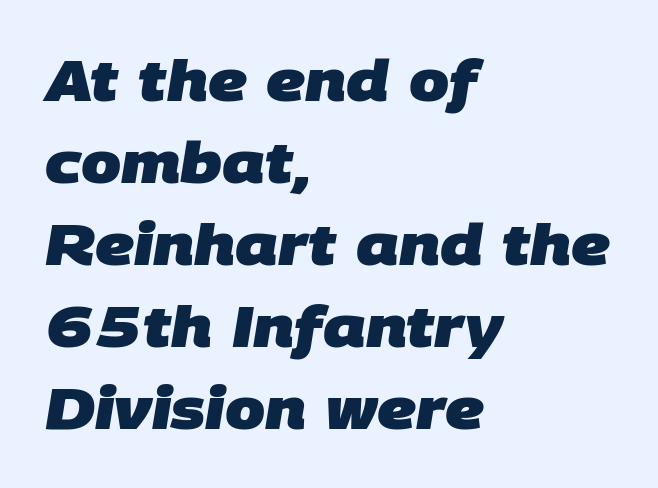
{"serif": "no", "bold": "yes", "weight": "heavy", "width": "normal", "stroke_contrast": "low", "x_height": "large", "monospaced": "no", "underline": "no", "align": "left", "line_spacing": "normal", "line_spacing_ratio": 1.44, "letter_spacing": "normal", "letter_spacing_em": 0.0, "glyph_px": 57}
